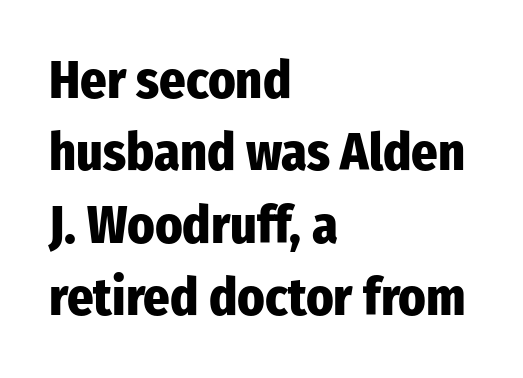
{"serif": "no", "italic": "no", "bold": "yes", "weight": "heavy", "width": "condensed", "stroke_contrast": "low", "x_height": "medium", "monospaced": "no", "underline": "no", "align": "left", "line_spacing": "normal", "line_spacing_ratio": 1.39, "letter_spacing": "normal", "letter_spacing_em": 0.0, "glyph_px": 52}
